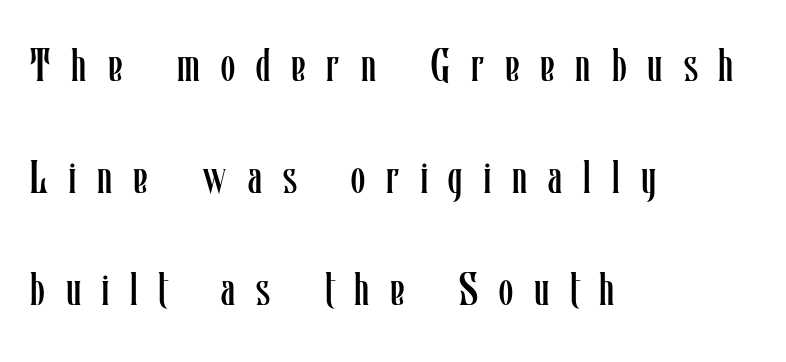
{"italic": "no", "bold": "no", "weight": "regular", "width": "condensed", "stroke_contrast": "low", "x_height": "medium", "monospaced": "no", "underline": "no", "align": "left", "line_spacing": "loose", "line_spacing_ratio": 2.43, "letter_spacing": "wide", "letter_spacing_em": 0.46, "glyph_px": 46}
